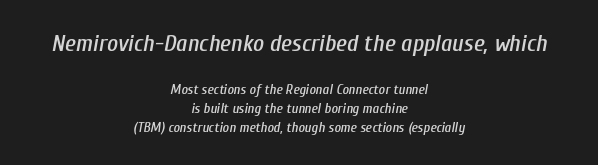
A student would notice the top passage is typeset larger than what follows. If you measured baseline to baseline, you'd find a middling distance. Compared with typical body copy, the letter spacing here is the same. Would a proofreader flag this as italicized? Yes.
